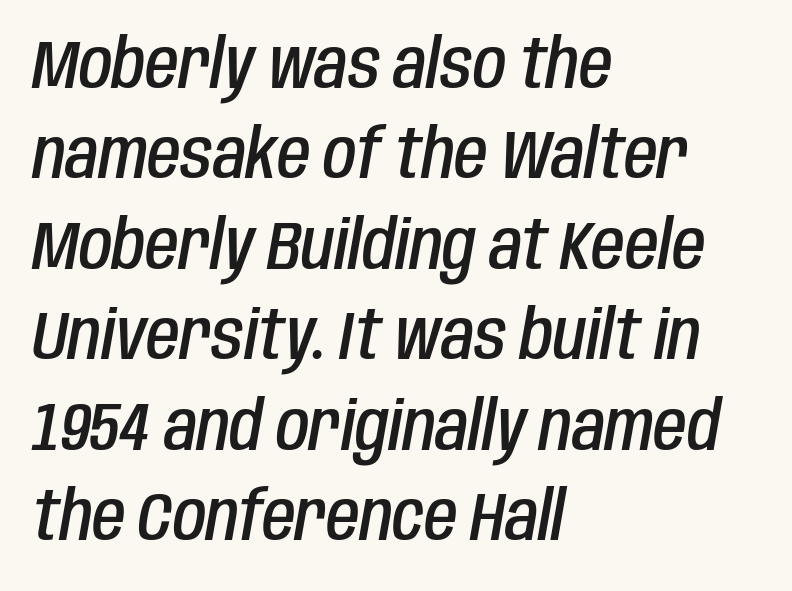
Q: Is the text bold? A: Semi-bold.
Q: Is the text italic (slanted)? A: Yes, it leans right by about 10 degrees.
Q: Is the text underlined? A: No.
Q: How is the paragraph aligned? A: Left-aligned.
Q: Is the spacing between letters normal or unusually wide? A: Normal.
Q: Is the spacing between lines tight, normal or loose? A: Normal.
Q: Width (condensed, normal, or wide)? A: Condensed.
Q: Stroke contrast? A: Low.
Q: x-height? A: Large.
Q: Monospaced? A: No.
